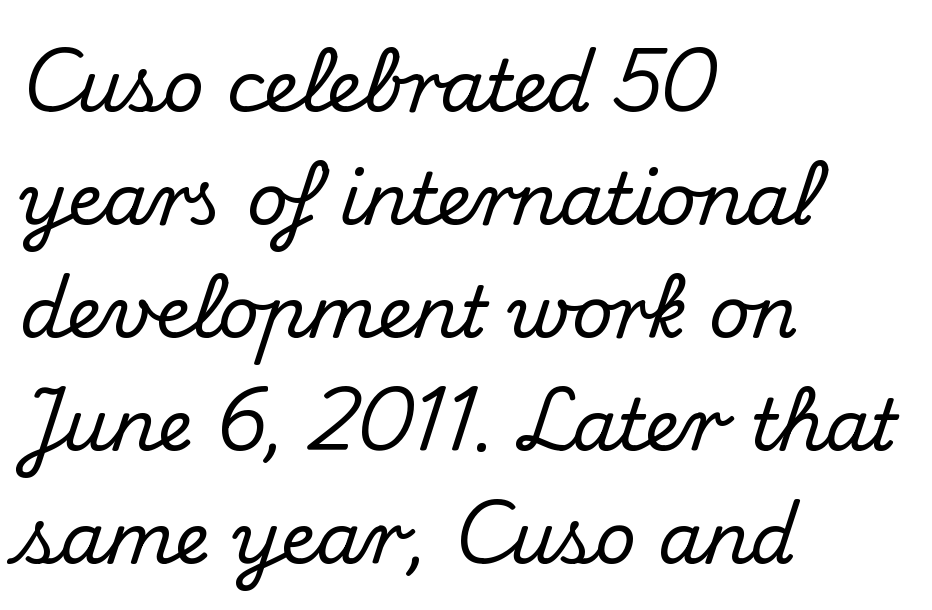
{"serif": "yes", "width": "normal", "stroke_contrast": "medium", "x_height": "small", "monospaced": "no", "underline": "no", "align": "left", "line_spacing": "normal", "line_spacing_ratio": 1.59, "letter_spacing": "normal", "letter_spacing_em": 0.0, "glyph_px": 71}
